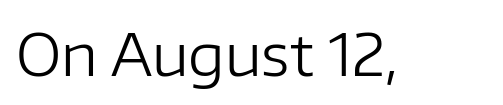
Q: Is the text bold? A: No.
Q: Is the text italic (slanted)? A: No, it is upright.
Q: Is the typeface a serif or a sans-serif typeface? A: Sans-serif.
Q: Is the text underlined? A: No.
Q: Is the spacing between letters normal or unusually wide? A: Normal.
Q: Width (condensed, normal, or wide)? A: Normal.
Q: Stroke contrast? A: Low.
Q: x-height? A: Medium.
Q: Monospaced? A: No.
